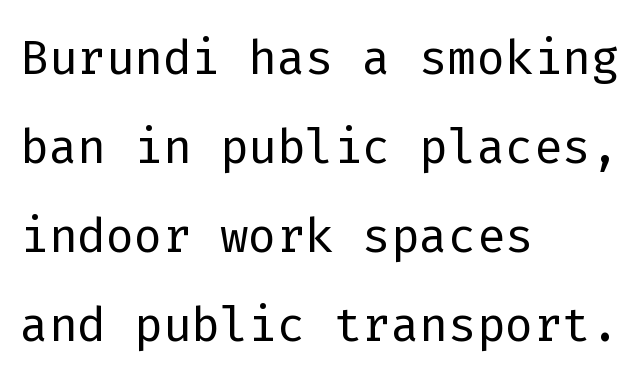
Inter-character spacing is left at the font's built-in metrics. Reading down the column, the eye jumps a familiar distance to each next line. Serif or sans? Sans — the stroke terminals are bare. Honestly, there is no underline to notice here at all. Nope, not italic — everything's standing straight.
